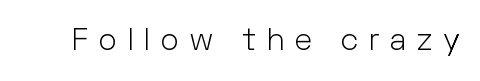
{"serif": "no", "italic": "no", "bold": "no", "weight": "light", "width": "normal", "stroke_contrast": "low", "x_height": "medium", "monospaced": "no", "underline": "no", "letter_spacing": "wide", "letter_spacing_em": 0.33, "glyph_px": 31}
